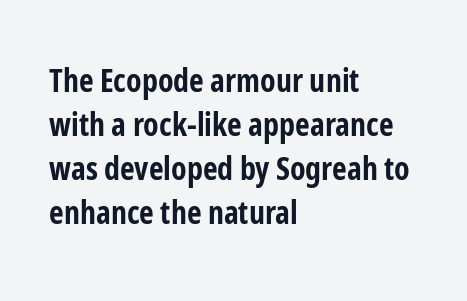
Think of a printed novel: that variable character pitch is what you see here. Observe the ordinary spacing: letters are neighbours, not strangers. Weight check: bold — yes, fully. Each line starts at the same left margin while the right side varies. Notice how descenders clear the ascenders below comfortably — that's standard leading. If you drew a line through each stem, it would be perfectly vertical.
